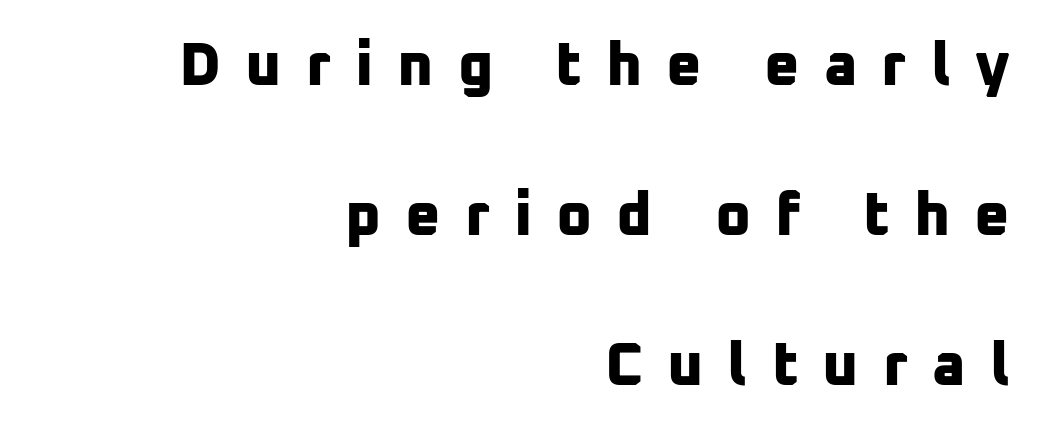
{"serif": "no", "bold": "yes", "weight": "bold", "width": "normal", "stroke_contrast": "low", "x_height": "medium", "monospaced": "no", "underline": "no", "align": "right", "line_spacing": "loose", "line_spacing_ratio": 2.46, "letter_spacing": "wide", "letter_spacing_em": 0.39, "glyph_px": 61}
